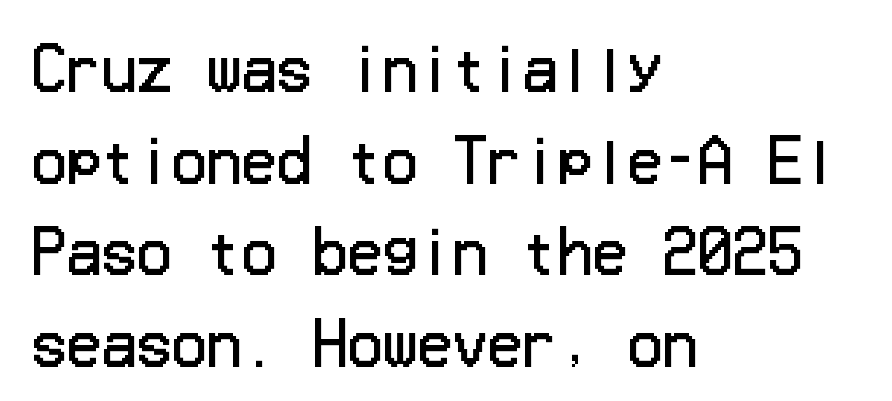
{"serif": "no", "italic": "no", "bold": "no", "weight": "regular", "width": "normal", "stroke_contrast": "low", "x_height": "medium", "underline": "no", "align": "left", "line_spacing": "normal", "line_spacing_ratio": 1.58, "letter_spacing": "normal", "letter_spacing_em": 0.0, "glyph_px": 58}
